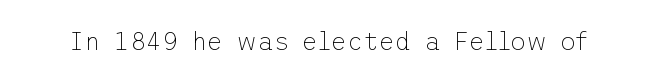
Q: Is the text bold? A: No.
Q: Is the text italic (slanted)? A: No, it is upright.
Q: Is the text underlined? A: No.
Q: Is the spacing between letters normal or unusually wide? A: Normal.
